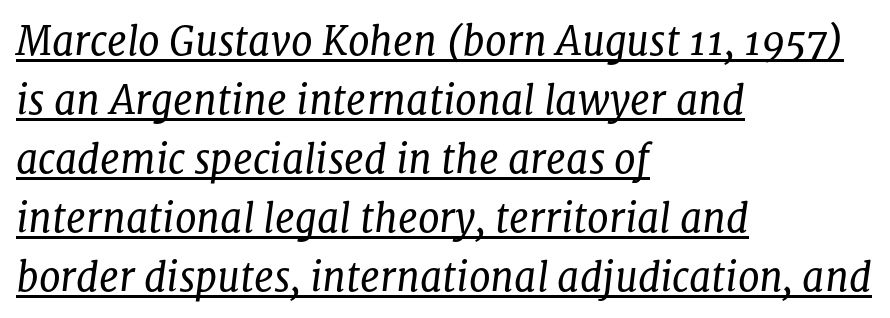
{"serif": "yes", "italic": "yes", "lean": "right", "slant_degrees": 8, "bold": "no", "weight": "regular", "width": "normal", "stroke_contrast": "low", "x_height": "medium", "monospaced": "no", "underline": "yes", "align": "left", "line_spacing": "normal", "line_spacing_ratio": 1.51, "letter_spacing": "normal", "letter_spacing_em": 0.0, "glyph_px": 39}
